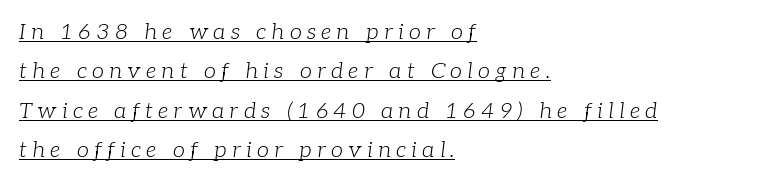
The image shows 22 px text type, italic (leaning right); set left-aligned, line spacing 1.79x, unusually wide letter spacing (+0.24 em), underlined.
